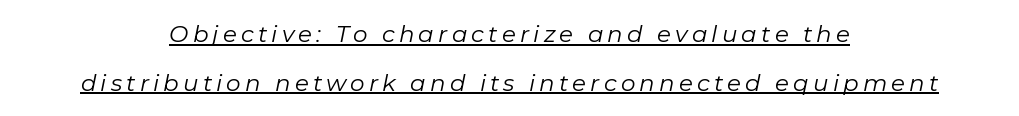
The image shows 23 px text type, italic (leaning right); set centered, loose line spacing (2.12x), underlined.
